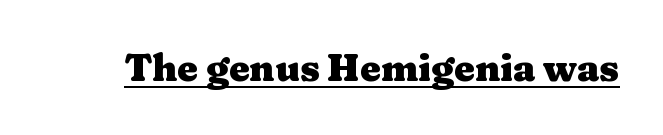
{"serif": "yes", "italic": "no", "bold": "yes", "weight": "heavy", "width": "wide", "stroke_contrast": "medium", "x_height": "medium", "monospaced": "no", "underline": "yes", "letter_spacing": "normal", "letter_spacing_em": 0.0, "glyph_px": 37}
